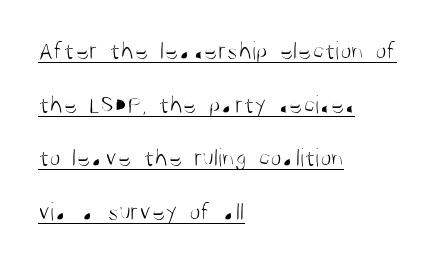
The image shows 26 px text type, upright; set left-aligned, loose line spacing (2.06x), normal letter spacing, underlined.
